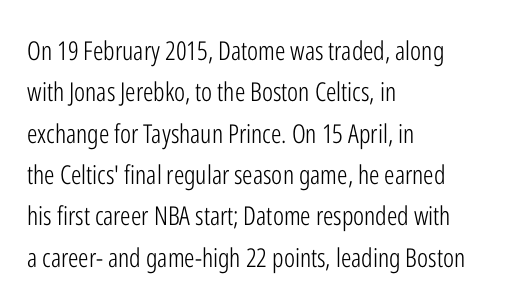
The image shows 26 px text type, upright; set left-aligned, normal line spacing (1.59x), normal letter spacing, not underlined.
